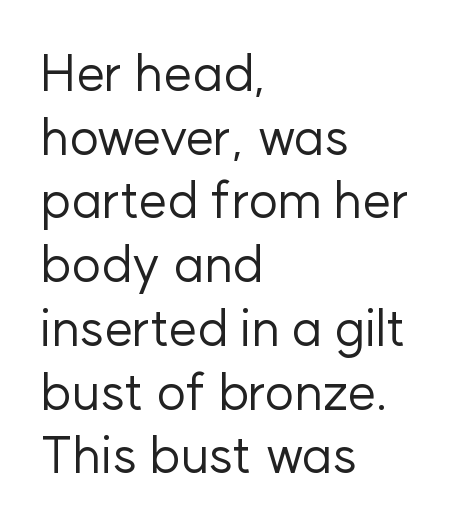
The image shows 51 px regular-weight sans-serif type, upright; set left-aligned, normal line spacing (1.25x), normal letter spacing, not underlined; low stroke contrast and a medium x-height.
